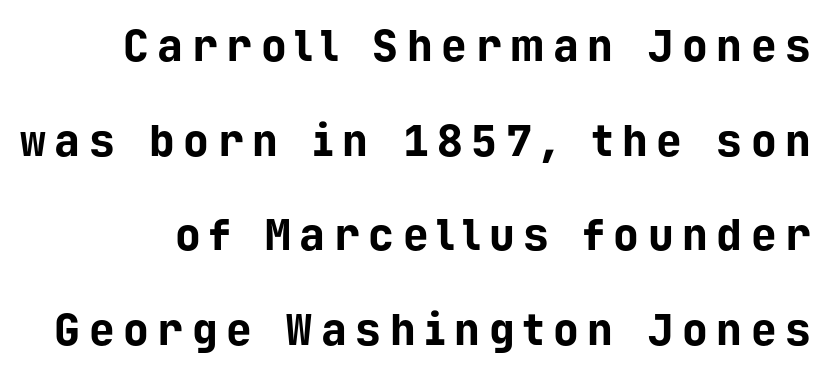
Q: Is the text bold? A: Yes.
Q: Is the text italic (slanted)? A: No, it is upright.
Q: Is the typeface a serif or a sans-serif typeface? A: Sans-serif.
Q: Is the text underlined? A: No.
Q: Is the spacing between letters normal or unusually wide? A: Unusually wide.
Q: Is the spacing between lines tight, normal or loose? A: Loose.
Q: Width (condensed, normal, or wide)? A: Normal.
Q: Stroke contrast? A: Low.
Q: x-height? A: Medium.
Q: Monospaced? A: Yes.
